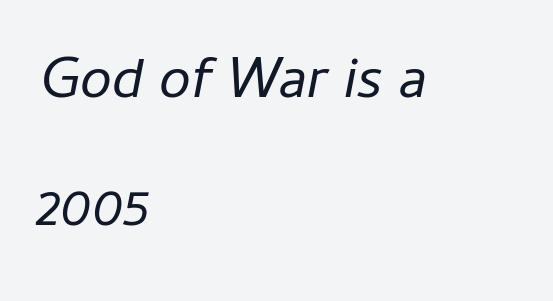
{"italic": "yes", "lean": "right", "slant_degrees": 11, "bold": "no", "weight": "regular", "width": "normal", "stroke_contrast": "low", "x_height": "medium", "monospaced": "no", "underline": "no", "align": "left", "line_spacing": "loose", "line_spacing_ratio": 2.24, "letter_spacing": "normal", "letter_spacing_em": 0.0, "glyph_px": 57}
